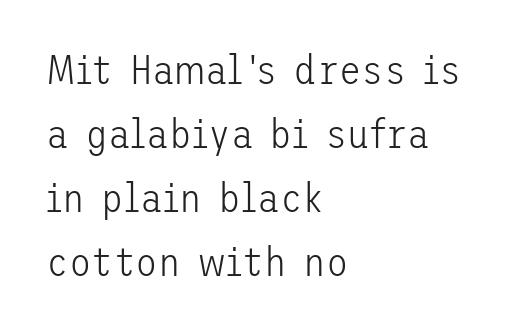
Nope, not italic — everything's standing straight. Is the type heavy? It reads as light-to-regular instead. Is this a sans? Yes — the strokes have no serifs. Here the glyphs are tracked normally, forming tight word shapes.
